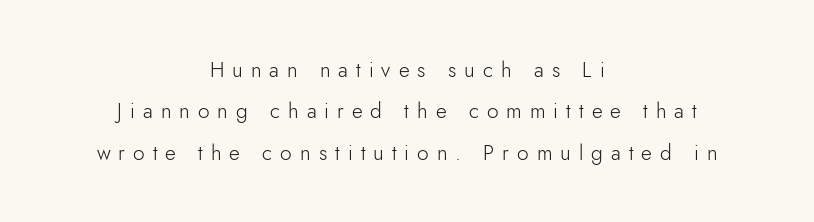
{"italic": "no", "bold": "no", "underline": "no", "align": "center", "line_spacing": "loose", "line_spacing_ratio": 1.97, "letter_spacing": "wide", "letter_spacing_em": 0.38, "glyph_px": 21}
